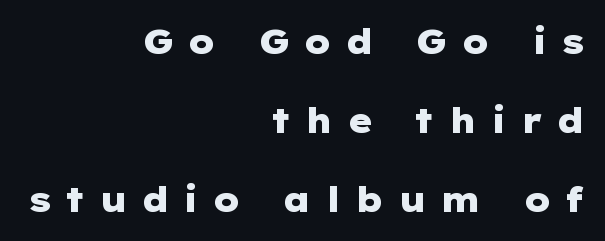
Q: Is the text bold? A: Yes.
Q: Is the text italic (slanted)? A: No, it is upright.
Q: Is the typeface a serif or a sans-serif typeface? A: Sans-serif.
Q: Is the text underlined? A: No.
Q: How is the paragraph aligned? A: Right-aligned.
Q: Is the spacing between letters normal or unusually wide? A: Unusually wide.
Q: Is the spacing between lines tight, normal or loose? A: Loose.
Q: Width (condensed, normal, or wide)? A: Wide.
Q: Stroke contrast? A: Low.
Q: x-height? A: Medium.
